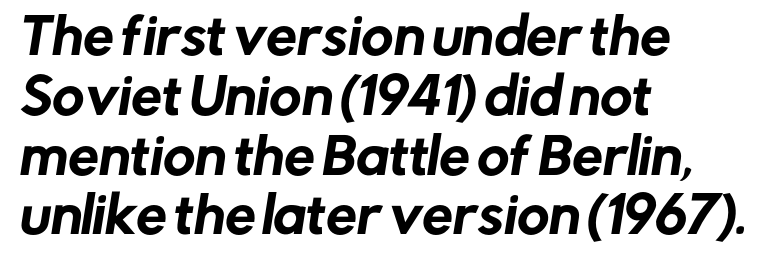
Q: Is the typeface a serif or a sans-serif typeface? A: Sans-serif.
Q: Is the text underlined? A: No.
Q: How is the paragraph aligned? A: Left-aligned.
Q: Is the spacing between letters normal or unusually wide? A: Normal.
Q: Width (condensed, normal, or wide)? A: Normal.
Q: Stroke contrast? A: Low.
Q: x-height? A: Medium.
Q: Monospaced? A: No.
